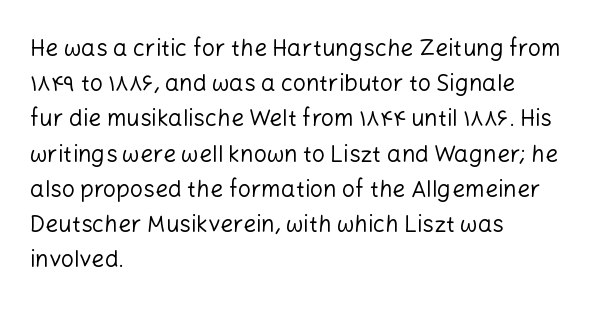
{"italic": "no", "bold": "no", "underline": "no", "align": "left", "line_spacing": "normal", "line_spacing_ratio": 1.53, "letter_spacing": "normal", "letter_spacing_em": 0.0, "glyph_px": 23}
